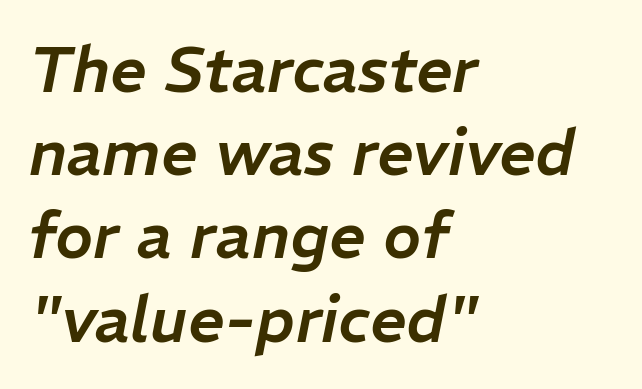
Decoration check: the copy has no underline. Between one letter and the next there's only the usual sliver of space. How would I describe the line gaps? Plain and ordinary. The typography opts for an oblique posture over an upright one.
